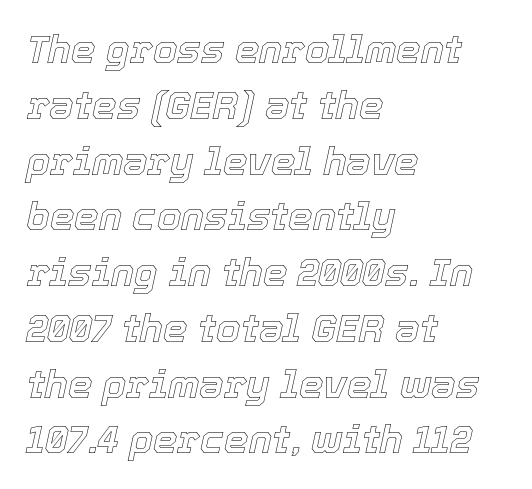
The image shows 39 px text type, italic (leaning right); set left-aligned, normal line spacing (1.43x), normal letter spacing, not underlined; a medium x-height.
